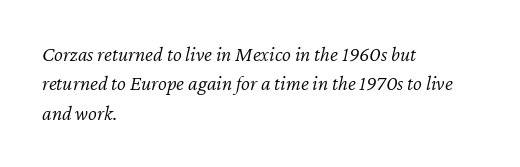
Q: Is the text bold? A: No.
Q: Is the text italic (slanted)? A: Yes, it leans right by about 12 degrees.
Q: Is the text underlined? A: No.
Q: How is the paragraph aligned? A: Left-aligned.
Q: Is the spacing between letters normal or unusually wide? A: Normal.
Q: Is the spacing between lines tight, normal or loose? A: Normal.
